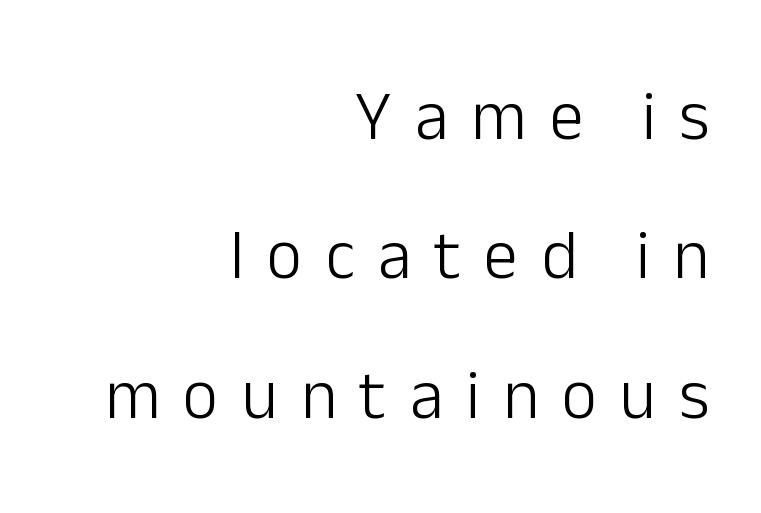
Q: Is the text bold? A: No.
Q: Is the text italic (slanted)? A: No, it is upright.
Q: Is the typeface a serif or a sans-serif typeface? A: Sans-serif.
Q: Is the text underlined? A: No.
Q: How is the paragraph aligned? A: Right-aligned.
Q: Is the spacing between letters normal or unusually wide? A: Unusually wide.
Q: Is the spacing between lines tight, normal or loose? A: Loose.
Q: Width (condensed, normal, or wide)? A: Normal.
Q: Stroke contrast? A: Low.
Q: x-height? A: Medium.
Q: Monospaced? A: No.
